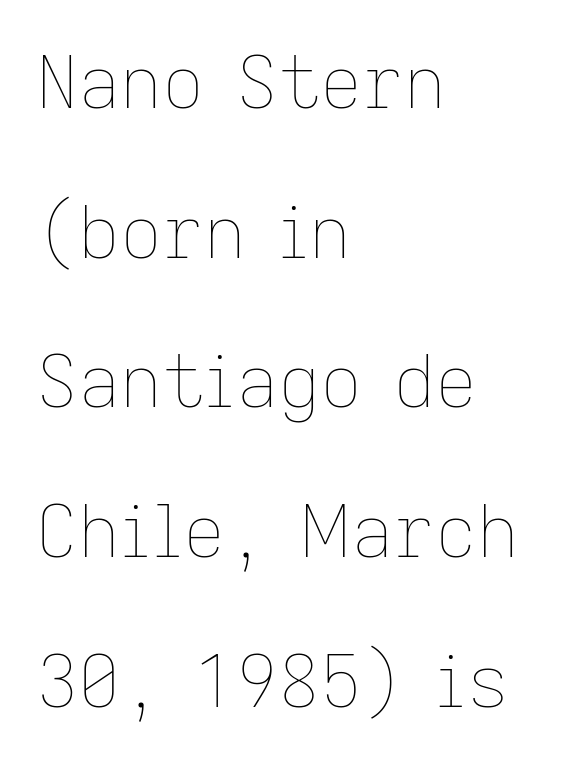
The image shows 73 px thin type, upright; set left-aligned, loose line spacing (2.05x), normal letter spacing, not underlined; low stroke contrast and a medium x-height.
